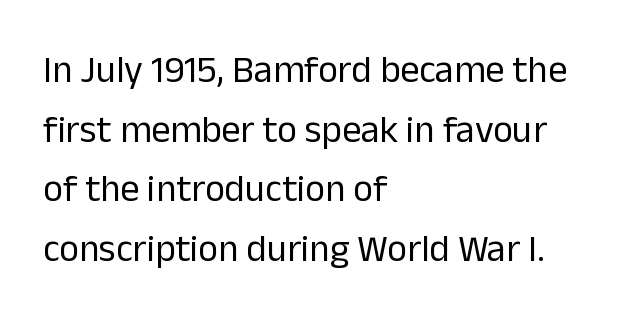
The image shows 38 px regular-weight sans-serif type, upright; set left-aligned, normal line spacing (1.57x), normal letter spacing, not underlined; low stroke contrast and a medium x-height.
